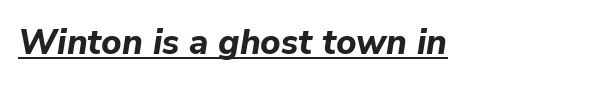
The image shows 35 px bold type, italic (leaning right); set normal letter spacing, underlined; low stroke contrast and a medium x-height.
